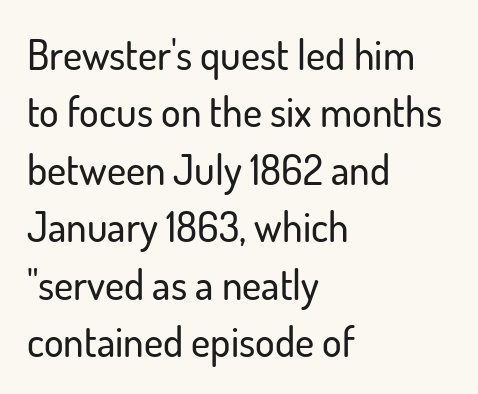
The image shows 41 px sans-serif type, upright; set left-aligned, normal line spacing (1.4x), normal letter spacing, not underlined; low stroke contrast and a small x-height.
